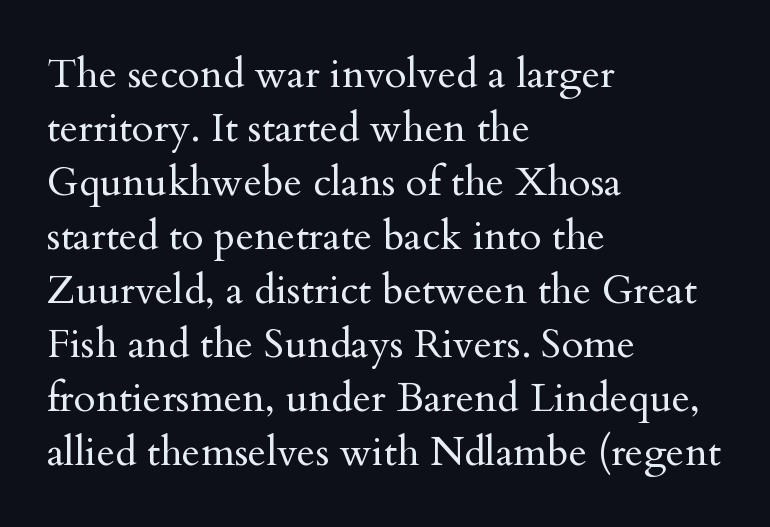
{"serif": "yes", "italic": "no", "bold": "no", "weight": "regular", "width": "normal", "stroke_contrast": "medium", "x_height": "small", "monospaced": "no", "underline": "no", "align": "left", "line_spacing": "normal", "line_spacing_ratio": 1.35, "letter_spacing": "normal", "letter_spacing_em": 0.0, "glyph_px": 40}
